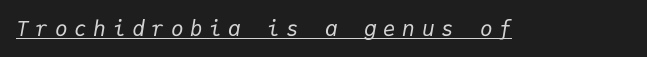
Bold? No — there's no thickening of the strokes. Emphasis-style slanted type is in use. Descenders here cross a horizontal rule under the line. Here the glyphs are tracked loosely, breaking word shapes into spaced letters.
